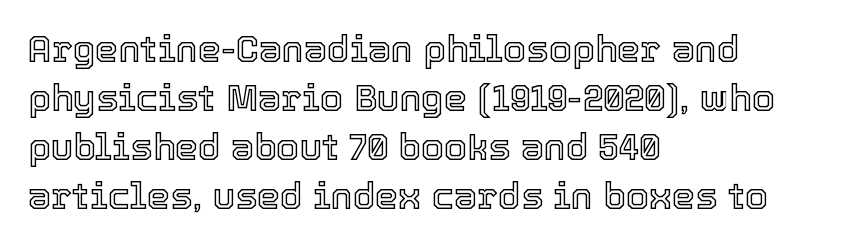
{"italic": "no", "width": "normal", "x_height": "medium", "monospaced": "no", "underline": "no", "align": "left", "line_spacing": "normal", "line_spacing_ratio": 1.32, "letter_spacing": "normal", "letter_spacing_em": 0.0, "glyph_px": 37}
